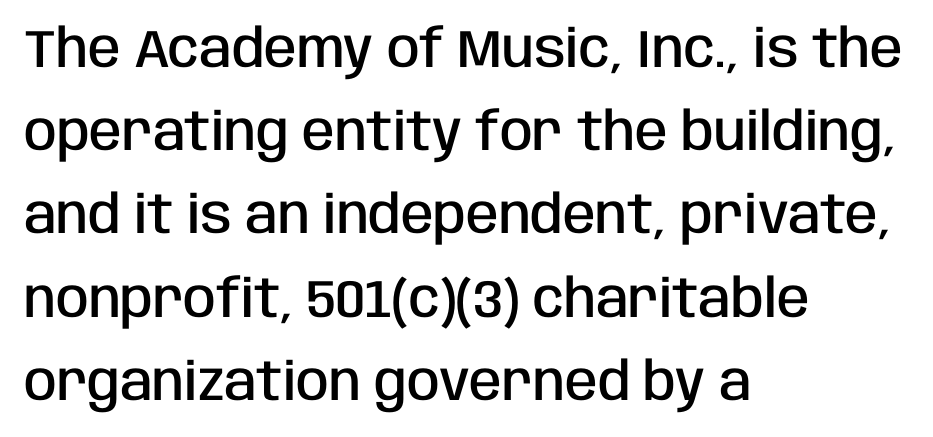
The image shows 53 px semibold, condensed sans-serif type, upright; set left-aligned, normal line spacing (1.57x), normal letter spacing, not underlined; low stroke contrast and a large x-height.
